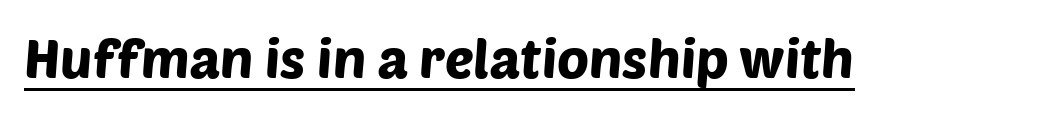
The image shows 54 px sans-serif type; set normal letter spacing, underlined; low stroke contrast and a large x-height.
